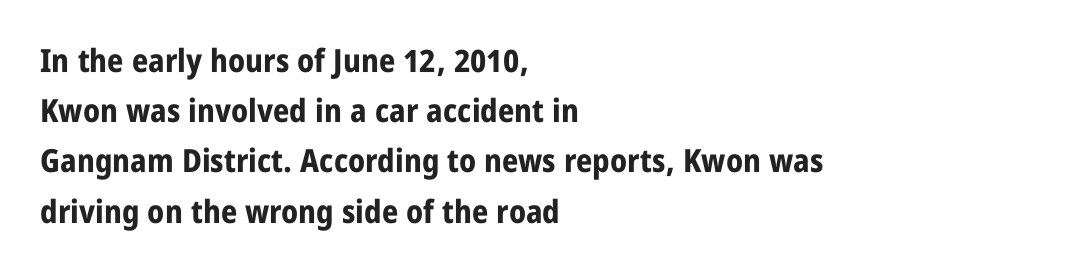
Q: Is the text bold? A: Yes.
Q: Is the text italic (slanted)? A: No, it is upright.
Q: Is the typeface a serif or a sans-serif typeface? A: Sans-serif.
Q: Is the text underlined? A: No.
Q: How is the paragraph aligned? A: Left-aligned.
Q: Is the spacing between letters normal or unusually wide? A: Normal.
Q: Is the spacing between lines tight, normal or loose? A: Normal.
Q: Width (condensed, normal, or wide)? A: Condensed.
Q: Stroke contrast? A: Low.
Q: x-height? A: Large.
Q: Monospaced? A: No.
